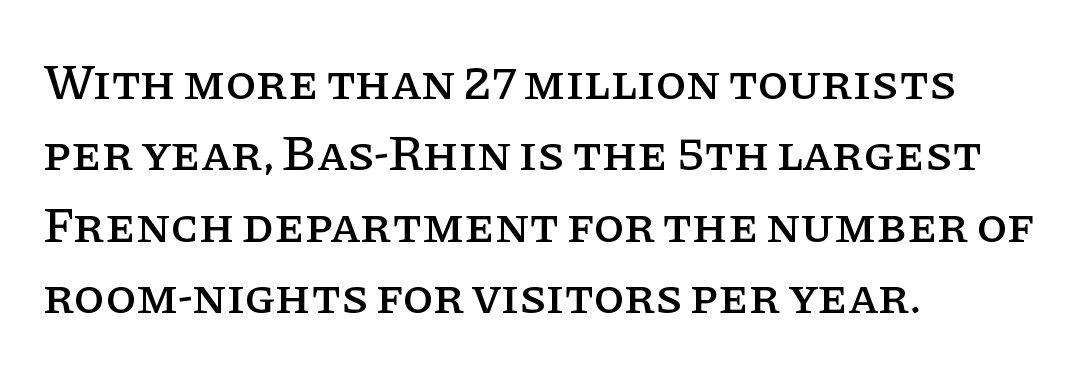
Q: Is the text italic (slanted)? A: No, it is upright.
Q: Is the typeface a serif or a sans-serif typeface? A: Serif.
Q: Is the text underlined? A: No.
Q: How is the paragraph aligned? A: Left-aligned.
Q: Is the spacing between letters normal or unusually wide? A: Normal.
Q: Is the spacing between lines tight, normal or loose? A: Normal.
Q: Width (condensed, normal, or wide)? A: Normal.
Q: Stroke contrast? A: Low.
Q: x-height? A: Large.
Q: Monospaced? A: No.
